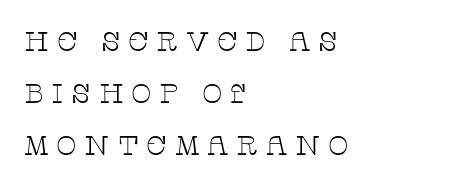
This sample is left-justified, so line endings fall wherever the words run out. Italic? Not at all — the glyphs are vertical. Widely set lines give the paragraph a tall, airy silhouette. The typeface has the unassuming heft of standard copy or less.
